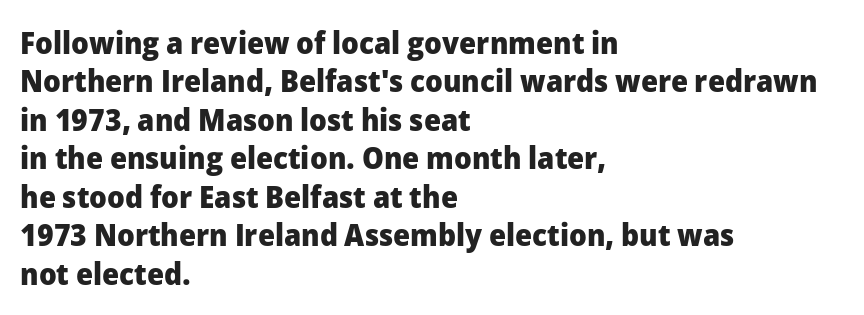
This sample is left-justified, so line endings fall wherever the words run out. Each row of text sits above clean, open space. Words appear dense and cohesive because spacing is normal. These words are printed bold, with thick strokes throughout. Italic: no, the glyphs are upright roman. To sum up the face: it is a sans, with no serifs.
